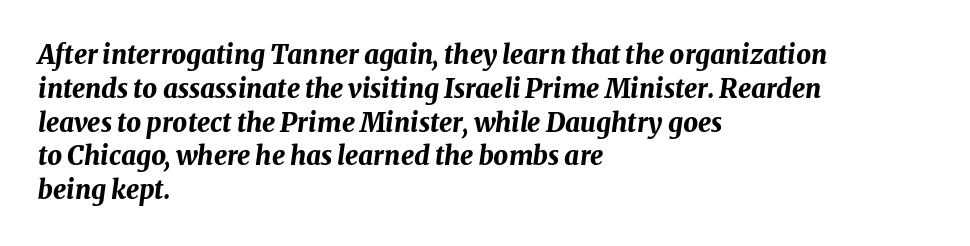
Default kerning and tracking; the words read as compact shapes. It's the slanting kind of type. This sample keeps an unexceptional amount of space between lines. Set as a true bold cut, around the 700 mark. Lines of text with bare space underneath.
